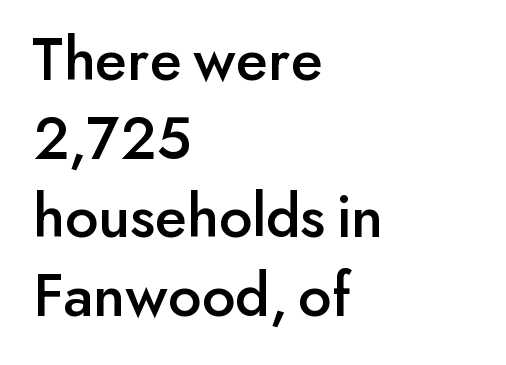
{"serif": "no", "italic": "no", "width": "normal", "stroke_contrast": "low", "x_height": "small", "monospaced": "no", "underline": "no", "align": "left", "line_spacing": "normal", "line_spacing_ratio": 1.25, "letter_spacing": "normal", "letter_spacing_em": 0.0, "glyph_px": 63}
